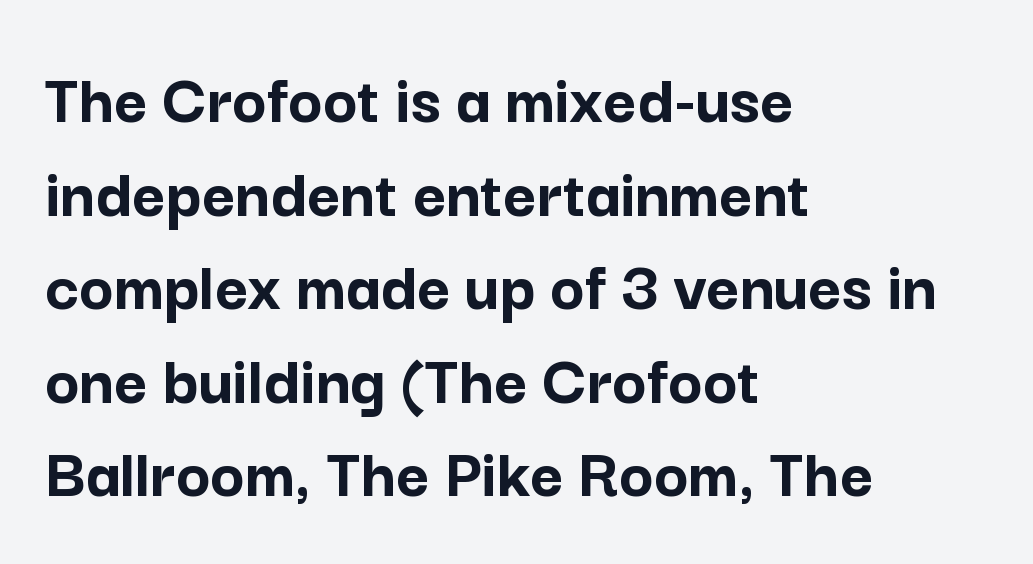
Q: Is the text bold? A: Yes.
Q: Is the text italic (slanted)? A: No, it is upright.
Q: Is the typeface a serif or a sans-serif typeface? A: Sans-serif.
Q: Is the text underlined? A: No.
Q: How is the paragraph aligned? A: Left-aligned.
Q: Is the spacing between letters normal or unusually wide? A: Normal.
Q: Is the spacing between lines tight, normal or loose? A: Normal.
Q: Width (condensed, normal, or wide)? A: Normal.
Q: Stroke contrast? A: Low.
Q: x-height? A: Medium.
Q: Monospaced? A: No.
